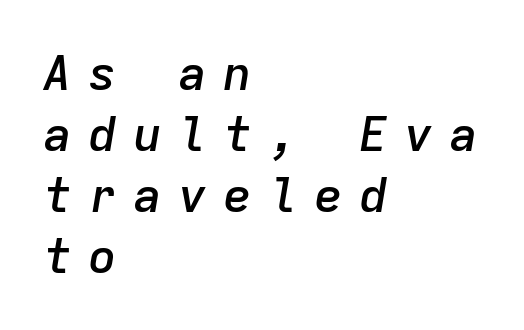
Q: Is the text bold? A: Semi-bold.
Q: Is the text italic (slanted)? A: Yes, it leans right by about 9 degrees.
Q: Is the text underlined? A: No.
Q: How is the paragraph aligned? A: Left-aligned.
Q: Is the spacing between letters normal or unusually wide? A: Unusually wide.
Q: Is the spacing between lines tight, normal or loose? A: Normal.
Q: Width (condensed, normal, or wide)? A: Normal.
Q: Stroke contrast? A: Low.
Q: x-height? A: Medium.
Q: Monospaced? A: Yes.
